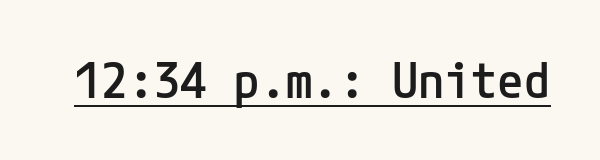
The image shows 48 px semibold sans-serif type, upright; set normal letter spacing, underlined; low stroke contrast and a medium x-height.
